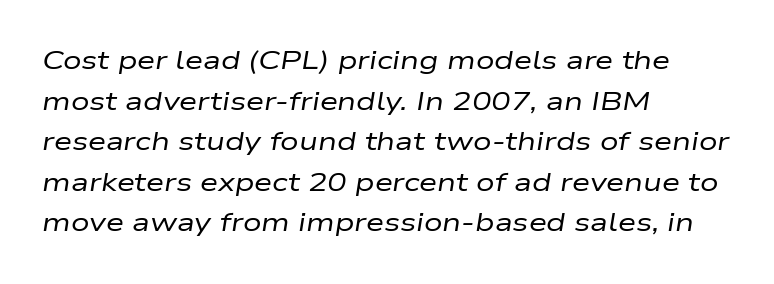
The image shows 26 px text type, italic (leaning right); set left-aligned, normal line spacing (1.56x), normal letter spacing, not underlined.
